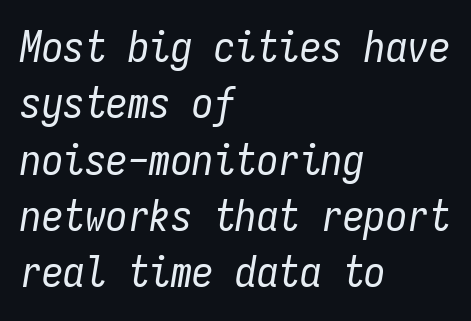
Q: Is the text bold? A: No.
Q: Is the text italic (slanted)? A: Yes, it leans right by about 9 degrees.
Q: Is the text underlined? A: No.
Q: How is the paragraph aligned? A: Left-aligned.
Q: Is the spacing between letters normal or unusually wide? A: Normal.
Q: Is the spacing between lines tight, normal or loose? A: Normal.
Q: Width (condensed, normal, or wide)? A: Condensed.
Q: Stroke contrast? A: Low.
Q: x-height? A: Medium.
Q: Monospaced? A: Yes.
